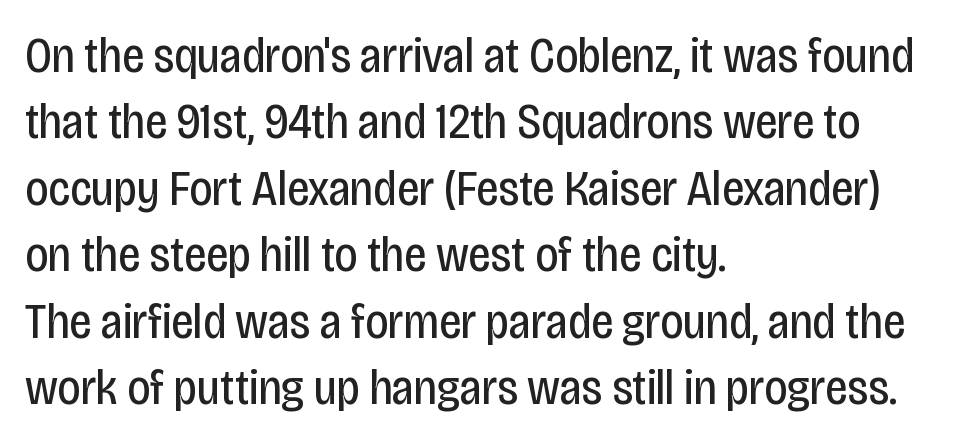
{"serif": "no", "italic": "no", "bold": "no", "weight": "regular", "width": "condensed", "stroke_contrast": "low", "x_height": "large", "monospaced": "no", "underline": "no", "align": "left", "line_spacing": "normal", "line_spacing_ratio": 1.33, "letter_spacing": "normal", "letter_spacing_em": 0.0, "glyph_px": 50}
